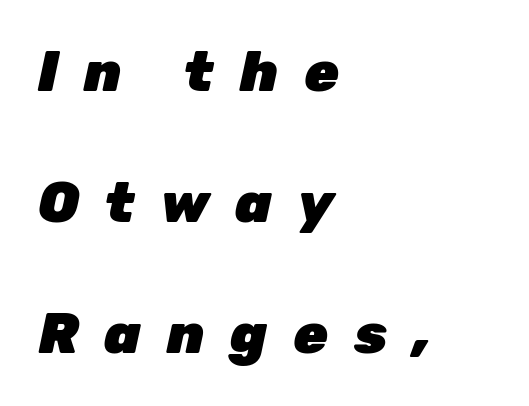
Q: Is the text bold? A: Yes.
Q: Is the text italic (slanted)? A: Yes, it leans right by about 12 degrees.
Q: Is the text underlined? A: No.
Q: How is the paragraph aligned? A: Left-aligned.
Q: Is the spacing between letters normal or unusually wide? A: Unusually wide.
Q: Is the spacing between lines tight, normal or loose? A: Loose.
Q: Width (condensed, normal, or wide)? A: Normal.
Q: Stroke contrast? A: Low.
Q: x-height? A: Medium.
Q: Monospaced? A: No.
